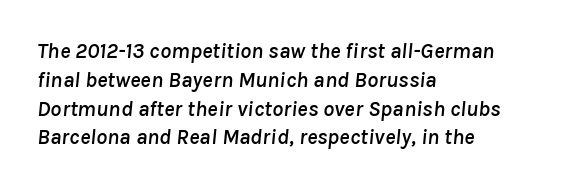
Q: Is the text italic (slanted)? A: Yes, it leans right by about 8 degrees.
Q: Is the text underlined? A: No.
Q: How is the paragraph aligned? A: Left-aligned.
Q: Is the spacing between letters normal or unusually wide? A: Normal.
Q: Is the spacing between lines tight, normal or loose? A: Normal.
